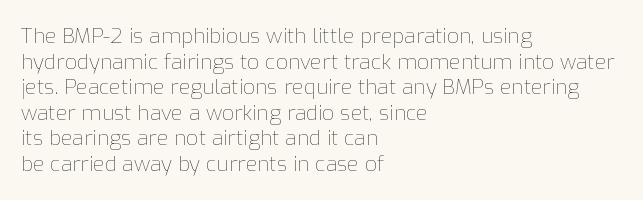
Does extra space separate the letters? No, they use regular spacing. The passage is arranged the way most books set body copy — flush left. The area under the type is left untouched. The face looks like a standard text weight, possibly lighter. Notice how the stems are strictly vertical — no italics here.
